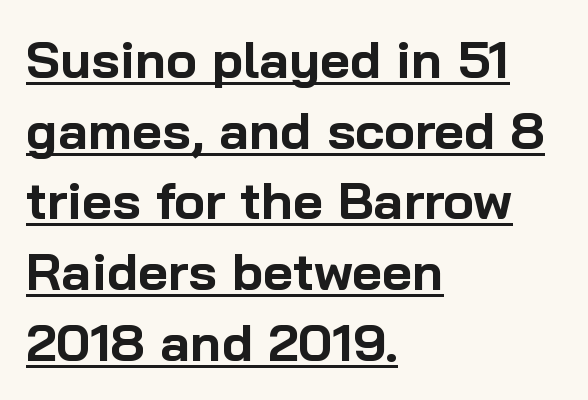
{"serif": "no", "italic": "no", "bold": "yes", "weight": "bold", "width": "normal", "stroke_contrast": "low", "x_height": "medium", "monospaced": "no", "underline": "yes", "align": "left", "line_spacing": "normal", "line_spacing_ratio": 1.36, "letter_spacing": "normal", "letter_spacing_em": 0.0, "glyph_px": 52}
